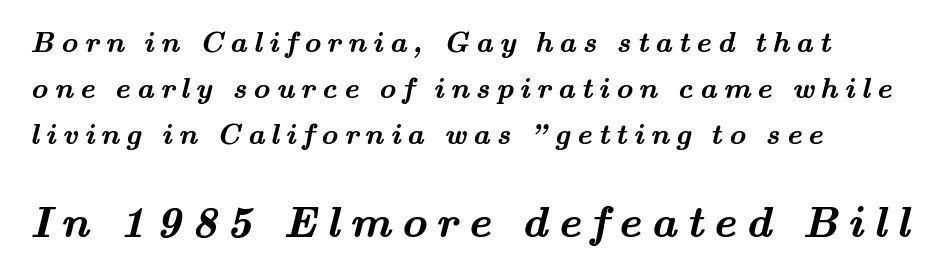
The image shows 44 px semibold, wide serif type; set normal line spacing (1.58x), unusually wide letter spacing (+0.22 em), not underlined; the second (bottom) block is 1.52x larger; medium stroke contrast and a small x-height.
